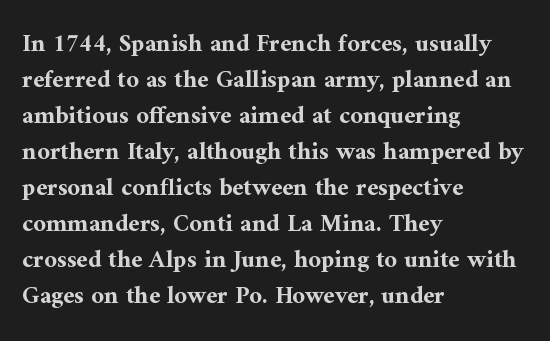
The image shows 25 px bold type, upright; set left-aligned, normal line spacing (1.44x), normal letter spacing, not underlined.
